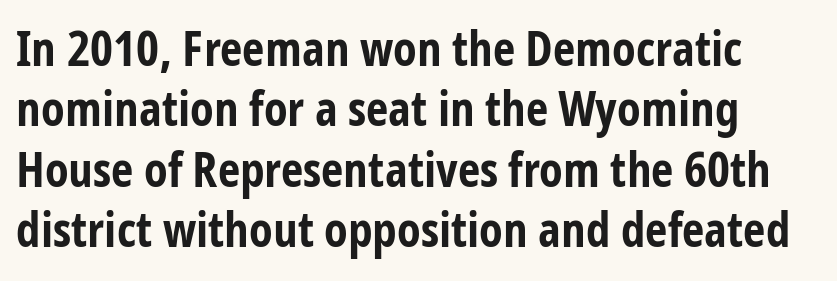
Q: Is the text bold? A: Yes.
Q: Is the text italic (slanted)? A: No, it is upright.
Q: Is the typeface a serif or a sans-serif typeface? A: Sans-serif.
Q: Is the text underlined? A: No.
Q: How is the paragraph aligned? A: Left-aligned.
Q: Is the spacing between letters normal or unusually wide? A: Normal.
Q: Width (condensed, normal, or wide)? A: Condensed.
Q: Stroke contrast? A: Low.
Q: x-height? A: Medium.
Q: Monospaced? A: No.
